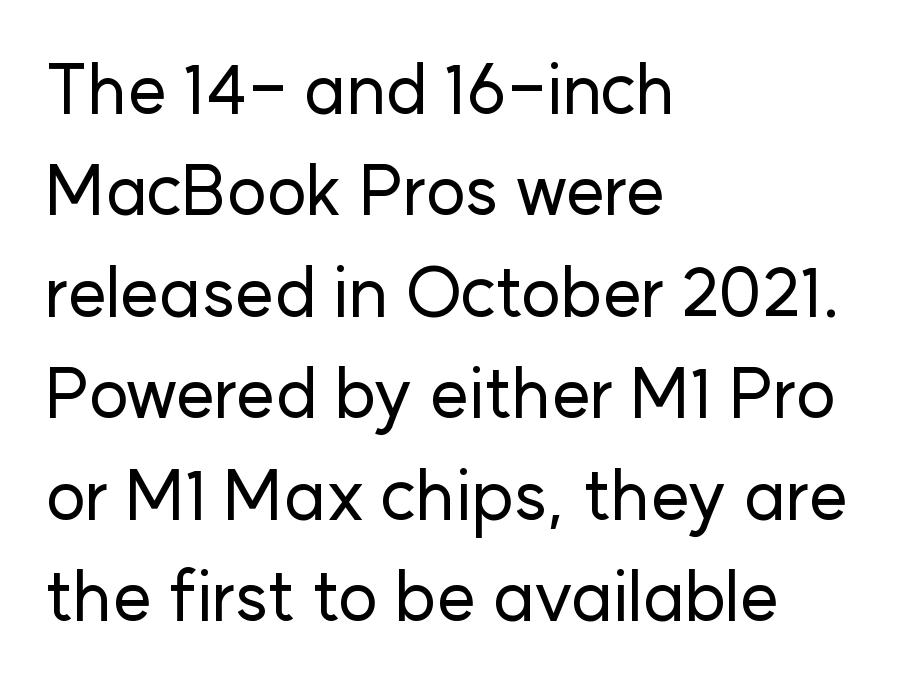
Q: Is the text italic (slanted)? A: No, it is upright.
Q: Is the typeface a serif or a sans-serif typeface? A: Sans-serif.
Q: Is the text underlined? A: No.
Q: How is the paragraph aligned? A: Left-aligned.
Q: Is the spacing between letters normal or unusually wide? A: Normal.
Q: Is the spacing between lines tight, normal or loose? A: Normal.
Q: Width (condensed, normal, or wide)? A: Normal.
Q: Stroke contrast? A: Low.
Q: x-height? A: Medium.
Q: Monospaced? A: No.
